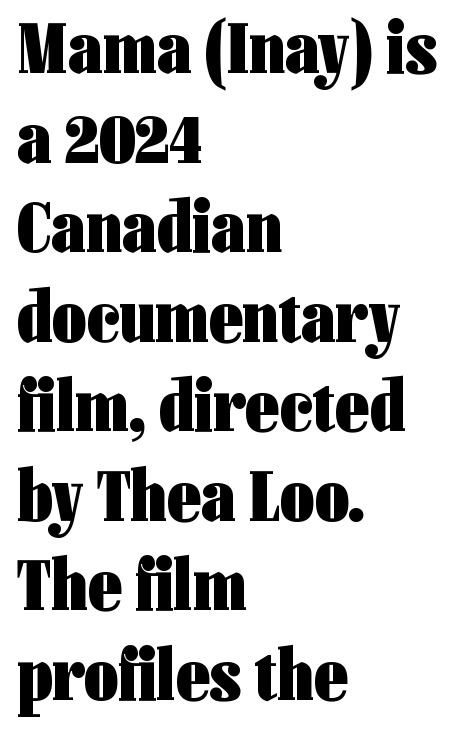
Q: Is the text bold? A: Yes.
Q: Is the text italic (slanted)? A: No, it is upright.
Q: Is the typeface a serif or a sans-serif typeface? A: Sans-serif.
Q: Is the text underlined? A: No.
Q: How is the paragraph aligned? A: Left-aligned.
Q: Is the spacing between letters normal or unusually wide? A: Normal.
Q: Width (condensed, normal, or wide)? A: Condensed.
Q: Stroke contrast? A: Low.
Q: x-height? A: Medium.
Q: Monospaced? A: No.
